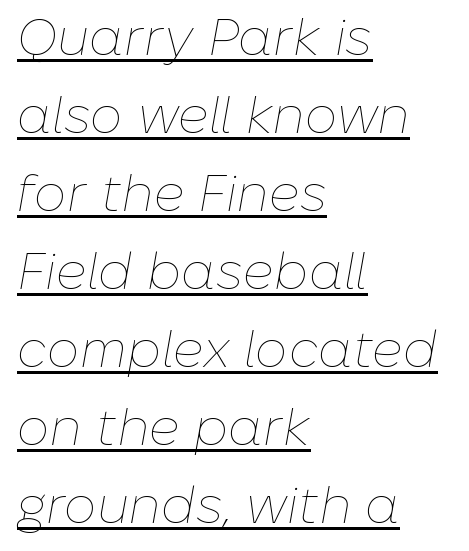
{"italic": "yes", "lean": "right", "slant_degrees": 10, "bold": "no", "weight": "thin", "width": "normal", "stroke_contrast": "low", "x_height": "medium", "monospaced": "no", "underline": "yes", "align": "left", "line_spacing": "normal", "line_spacing_ratio": 1.5, "letter_spacing": "normal", "letter_spacing_em": 0.0, "glyph_px": 52}
